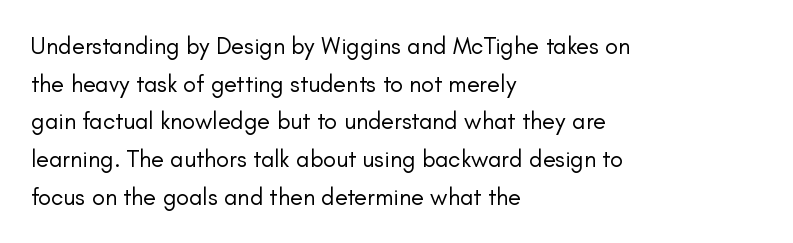
The image shows 24 px text type, upright; set left-aligned, normal line spacing (1.57x), normal letter spacing, not underlined.
